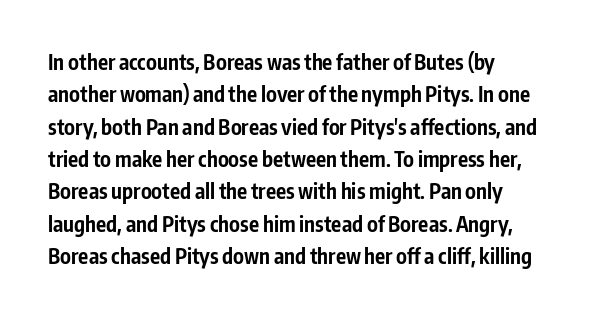
The image shows 21 px bold type, upright; set left-aligned, normal line spacing (1.54x), normal letter spacing, not underlined.
